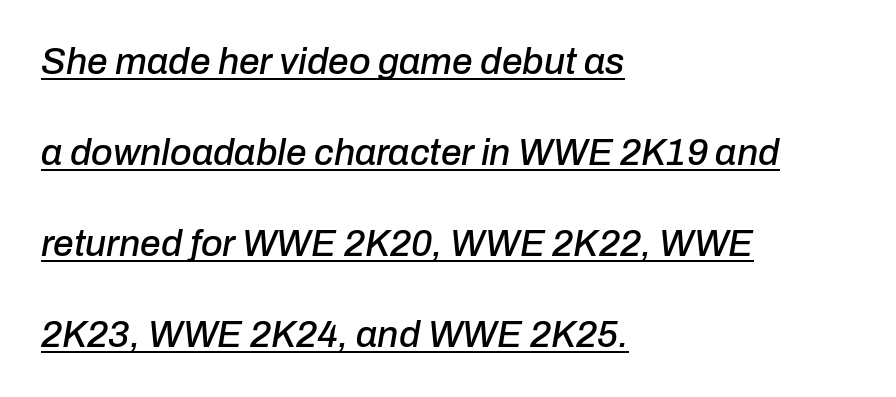
The image shows 37 px text type, italic (leaning right); set left-aligned, loose line spacing (2.46x), normal letter spacing, underlined; low stroke contrast and a medium x-height.
